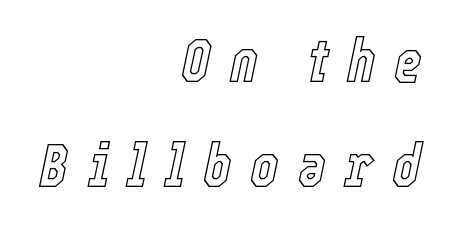
{"italic": "yes", "lean": "right", "slant_degrees": 12, "width": "condensed", "x_height": "medium", "monospaced": "no", "underline": "no", "align": "right", "line_spacing_ratio": 1.75, "letter_spacing": "wide", "letter_spacing_em": 0.31, "glyph_px": 60}
